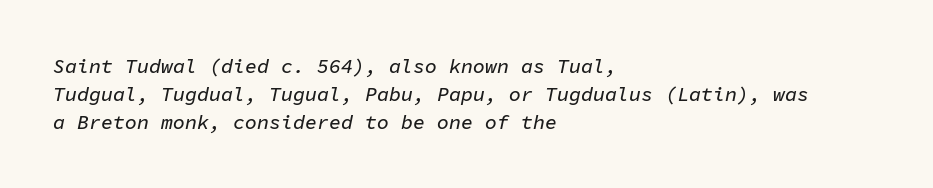
The image shows 20 px text type, italic (leaning right); set left-aligned, normal line spacing (1.39x), normal letter spacing, not underlined.
